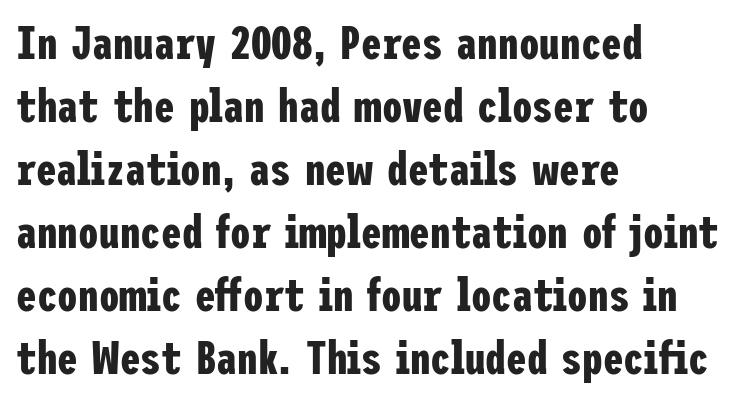
Q: Is the text bold? A: Yes.
Q: Is the text italic (slanted)? A: No, it is upright.
Q: Is the typeface a serif or a sans-serif typeface? A: Sans-serif.
Q: Is the text underlined? A: No.
Q: How is the paragraph aligned? A: Left-aligned.
Q: Is the spacing between letters normal or unusually wide? A: Normal.
Q: Is the spacing between lines tight, normal or loose? A: Normal.
Q: Width (condensed, normal, or wide)? A: Condensed.
Q: Stroke contrast? A: Low.
Q: x-height? A: Medium.
